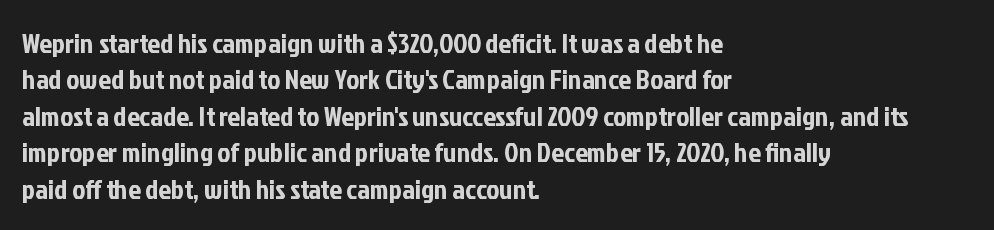
{"serif": "no", "italic": "no", "width": "condensed", "stroke_contrast": "low", "x_height": "medium", "monospaced": "no", "underline": "no", "align": "left", "line_spacing": "normal", "line_spacing_ratio": 1.3, "letter_spacing": "normal", "letter_spacing_em": 0.0, "glyph_px": 28}
